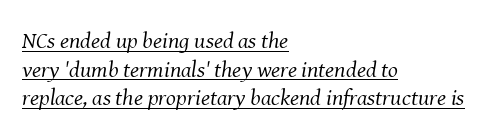
{"italic": "yes", "lean": "right", "slant_degrees": 8, "bold": "no", "underline": "yes", "align": "left", "line_spacing_ratio": 1.24, "letter_spacing": "normal", "letter_spacing_em": 0.0, "glyph_px": 23}
